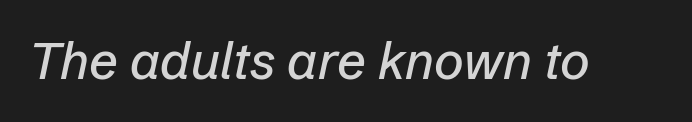
Q: Is the text italic (slanted)? A: Yes, it leans right by about 12 degrees.
Q: Is the text underlined? A: No.
Q: Is the spacing between letters normal or unusually wide? A: Normal.
Q: Width (condensed, normal, or wide)? A: Normal.
Q: Stroke contrast? A: Low.
Q: x-height? A: Medium.
Q: Monospaced? A: No.
